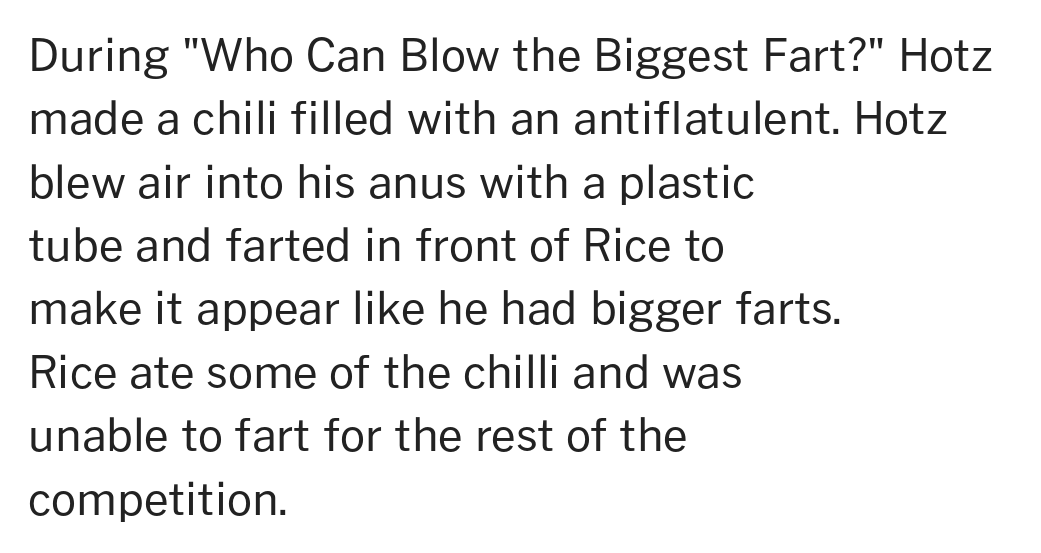
{"serif": "no", "italic": "no", "bold": "no", "weight": "regular", "width": "normal", "stroke_contrast": "low", "x_height": "medium", "monospaced": "no", "underline": "no", "align": "left", "line_spacing": "normal", "line_spacing_ratio": 1.44, "letter_spacing": "normal", "letter_spacing_em": 0.0, "glyph_px": 44}
